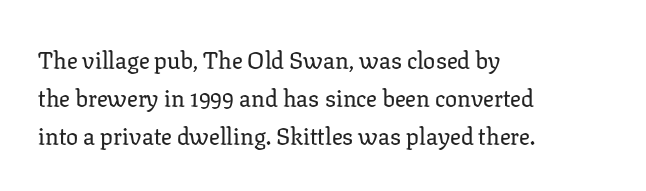
{"italic": "no", "underline": "no", "align": "left", "line_spacing": "normal", "line_spacing_ratio": 1.58, "letter_spacing": "normal", "letter_spacing_em": 0.0, "glyph_px": 24}
